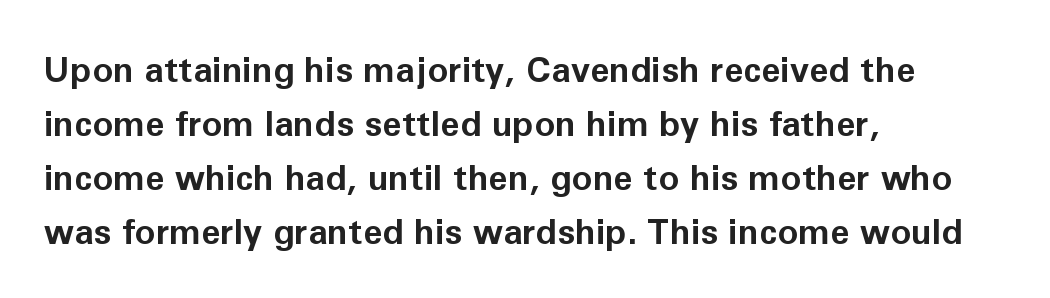
The image shows 35 px bold sans-serif type, upright; set left-aligned, normal line spacing (1.54x), normal letter spacing, not underlined; low stroke contrast and a medium x-height.
